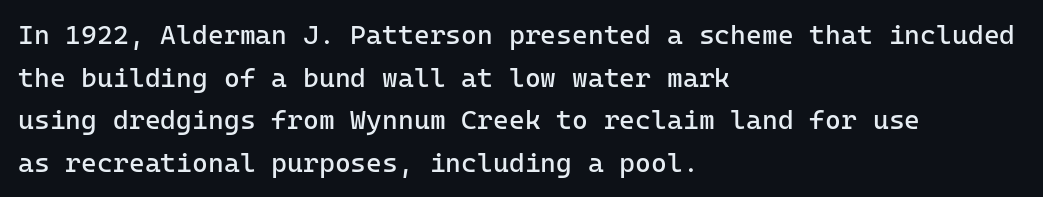
Q: Is the text bold? A: No.
Q: Is the text italic (slanted)? A: No, it is upright.
Q: Is the text underlined? A: No.
Q: How is the paragraph aligned? A: Left-aligned.
Q: Is the spacing between letters normal or unusually wide? A: Normal.
Q: Is the spacing between lines tight, normal or loose? A: Normal.
